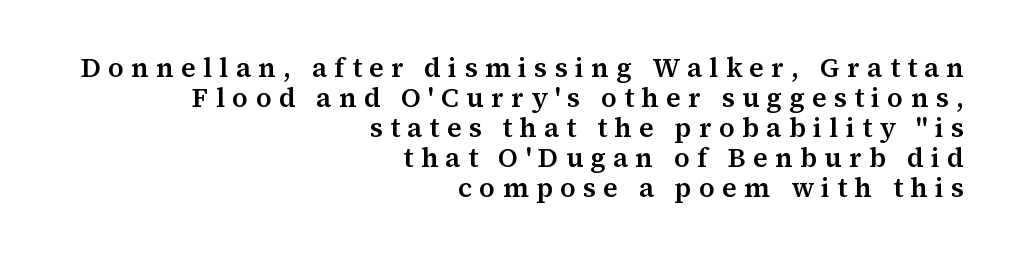
Q: Is the text italic (slanted)? A: No, it is upright.
Q: Is the text underlined? A: No.
Q: How is the paragraph aligned? A: Right-aligned.
Q: Is the spacing between letters normal or unusually wide? A: Unusually wide.
Q: Is the spacing between lines tight, normal or loose? A: Tight.
